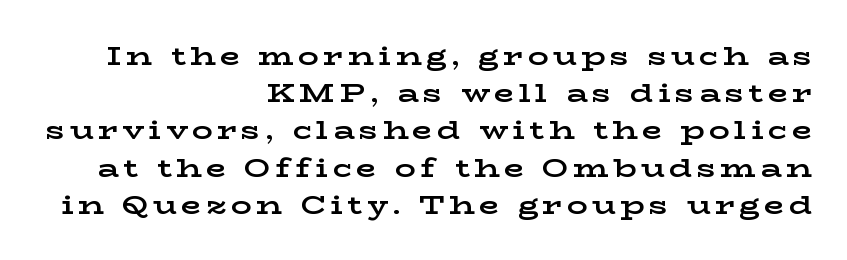
The image shows 26 px bold type, upright; set right-aligned, normal line spacing (1.43x), not underlined.
